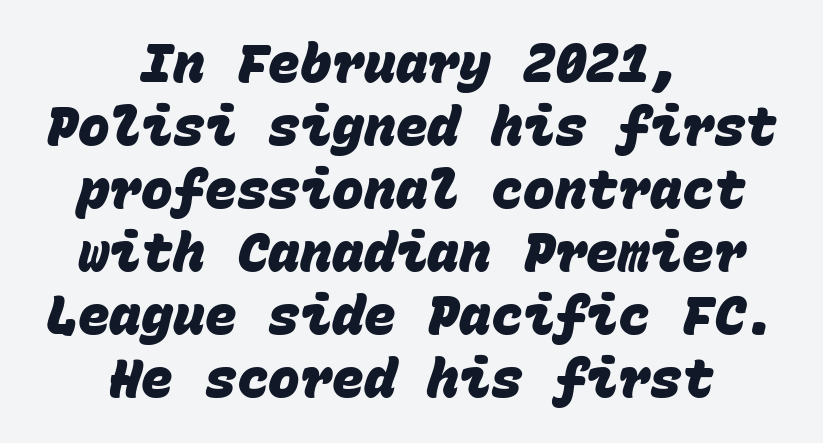
The image shows 53 px heavy sans-serif type, monospaced; set centered, line spacing 1.19x, normal letter spacing, not underlined; low stroke contrast and a large x-height.
